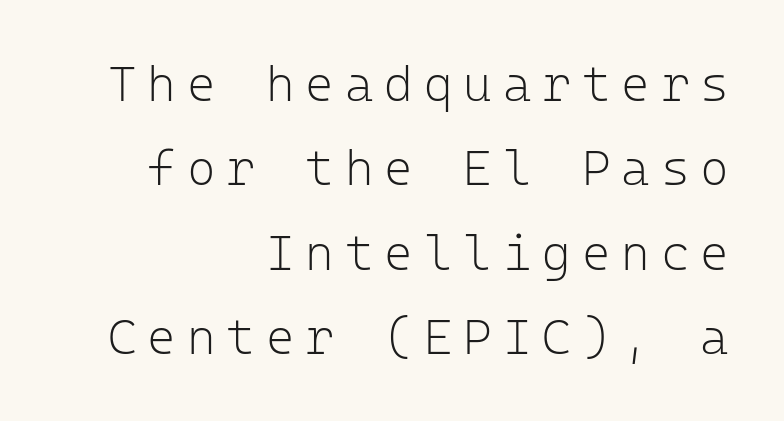
The image shows 49 px light sans-serif type, upright, monospaced; set right-aligned, line spacing 1.72x, unusually wide letter spacing (+0.22 em), not underlined; low stroke contrast and a medium x-height.
